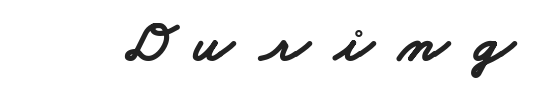
The image shows 57 px bold, wide sans-serif type; set unusually wide letter spacing (+0.45 em), not underlined; low stroke contrast and a small x-height.
